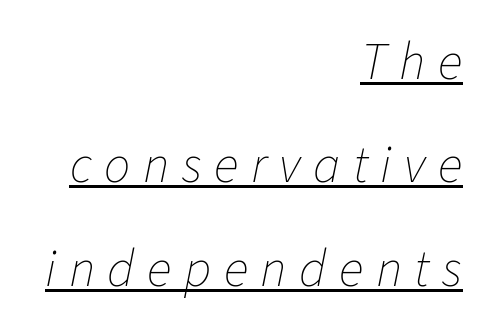
Nothing heavy about these letters — not bold at all. One glance says open: line gaps are wider than usual. This sample carries an underscore along the baseline area. Glyph-to-glyph distance is far greater than everyday printed text. The passage shown is typed in a proportional face where columns would drift. Notice how the stems are inclined rather than vertical — that's the hallmark of italics.
